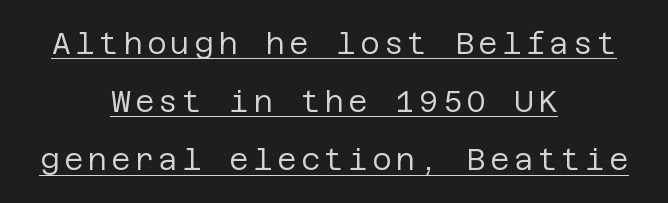
Q: Is the text bold? A: No.
Q: Is the text italic (slanted)? A: No, it is upright.
Q: Is the typeface a serif or a sans-serif typeface? A: Sans-serif.
Q: Is the text underlined? A: Yes.
Q: How is the paragraph aligned? A: Centered.
Q: Is the spacing between lines tight, normal or loose? A: Loose.
Q: Width (condensed, normal, or wide)? A: Normal.
Q: Stroke contrast? A: Low.
Q: x-height? A: Large.
